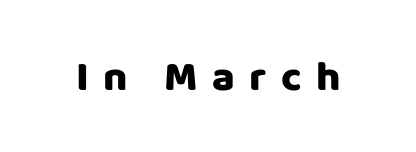
The image shows 42 px sans-serif type, upright; set unusually wide letter spacing (+0.34 em), not underlined; low stroke contrast and a large x-height.
